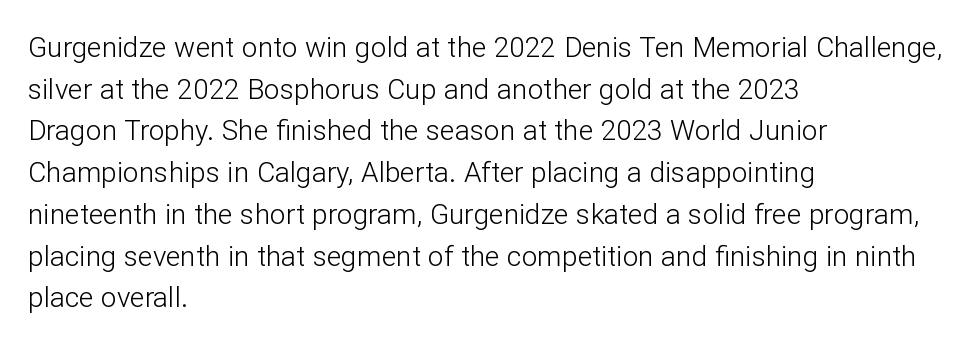
Proportional: the letters do not fall into vertical columns. Grotesque or geometric, the face here clearly has no serifs. How are the letters spaced? Ordinarily, with no added tracking. How would I describe the line gaps? Plain and ordinary.
